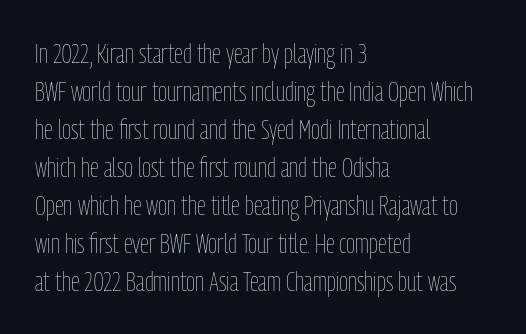
{"italic": "no", "bold": "no", "weight": "thin", "width": "condensed", "stroke_contrast": "low", "x_height": "medium", "monospaced": "no", "underline": "no", "align": "left", "line_spacing": "normal", "line_spacing_ratio": 1.36, "letter_spacing": "normal", "letter_spacing_em": 0.0, "glyph_px": 28}
